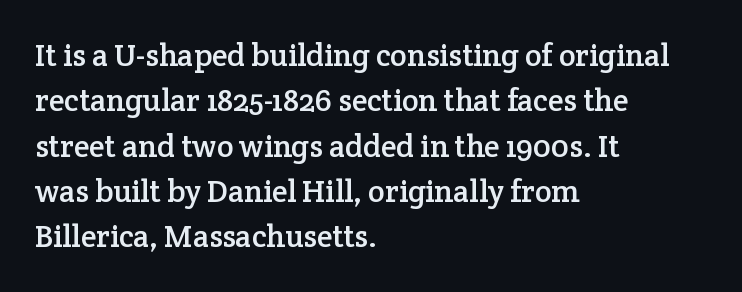
This sample uses an upright cut, with every glyph sitting square on the baseline. Examine the stroke ends and you'll spot serifs. Baseline-to-baseline distance is the conventional proportion of letter height. The baseline area is clear.
